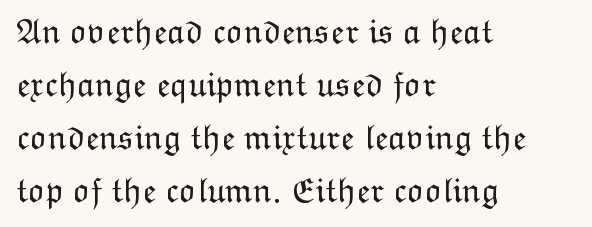
{"italic": "no", "bold": "no", "weight": "light", "width": "normal", "stroke_contrast": "low", "x_height": "medium", "monospaced": "no", "underline": "no", "align": "left", "line_spacing": "normal", "line_spacing_ratio": 1.47, "letter_spacing": "normal", "letter_spacing_em": 0.0, "glyph_px": 36}
